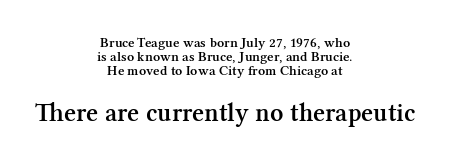
The letterforms sit shoulder to shoulder at normal distance. One glance says dense: line gaps are narrower than usual. Teacher's note: observe the equal gaps on both sides — that is centered alignment. The typography opts for an upright posture over an oblique one.
